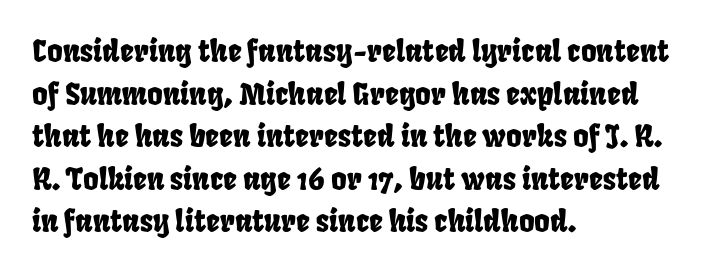
The paragraph shown leans on its left margin. Varying glyph widths throughout — classic text-font behaviour. Each new line begins a customary step beneath the previous one. Underline: absent. Tracking here is standard; glyphs follow each other at the usual distance.
